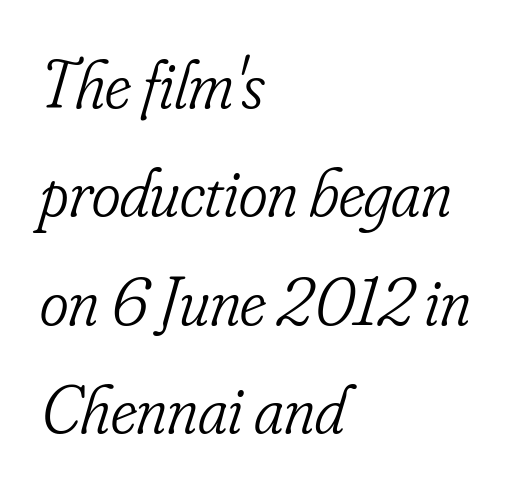
The image shows 69 px light, condensed serif type, italic (leaning right); set left-aligned, normal line spacing (1.57x), normal letter spacing, not underlined; low stroke contrast and a small x-height.
